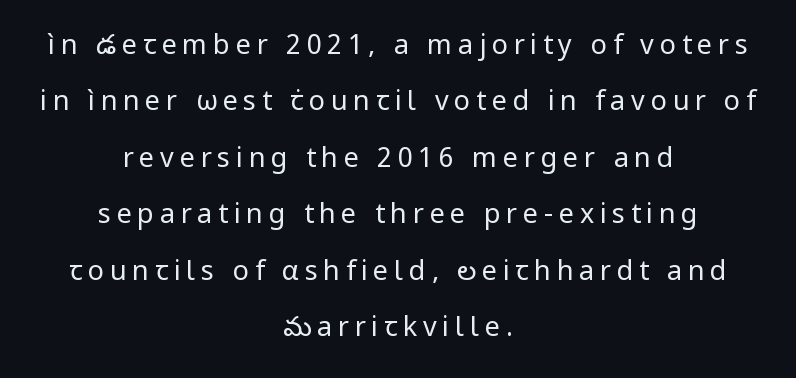
{"italic": "no", "bold": "no", "underline": "no", "align": "center", "line_spacing": "loose", "line_spacing_ratio": 2.09, "letter_spacing": "wide", "letter_spacing_em": 0.21, "glyph_px": 27}
